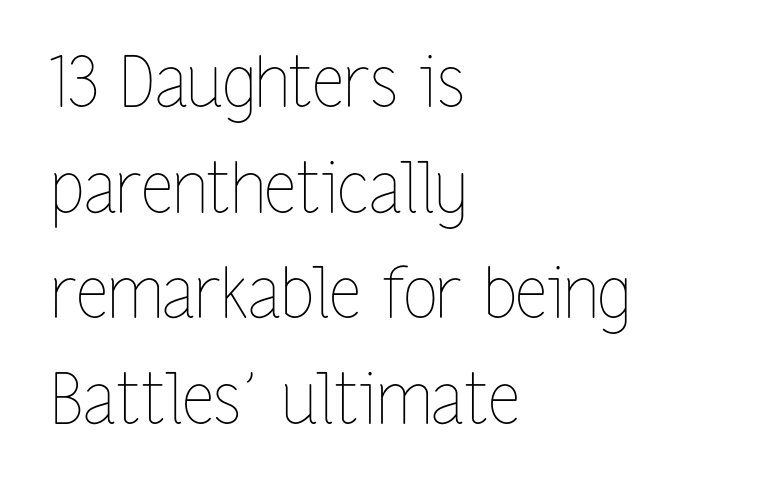
{"italic": "no", "bold": "no", "weight": "thin", "width": "condensed", "stroke_contrast": "low", "x_height": "medium", "monospaced": "no", "underline": "no", "align": "left", "line_spacing": "normal", "line_spacing_ratio": 1.51, "letter_spacing": "normal", "letter_spacing_em": 0.0, "glyph_px": 70}
